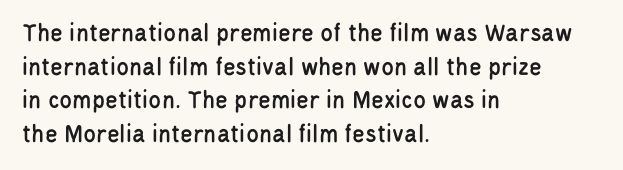
Q: Is the text italic (slanted)? A: No, it is upright.
Q: Is the text underlined? A: No.
Q: How is the paragraph aligned? A: Left-aligned.
Q: Is the spacing between letters normal or unusually wide? A: Normal.
Q: Is the spacing between lines tight, normal or loose? A: Normal.
